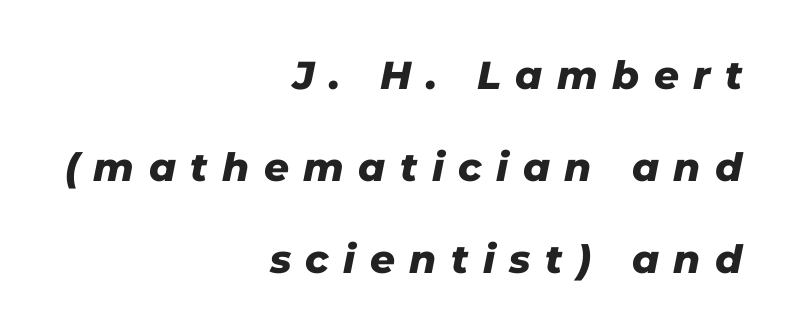
The image shows 39 px heavy type, italic (leaning right); set right-aligned, loose line spacing (2.36x), unusually wide letter spacing (+0.37 em), not underlined; low stroke contrast and a medium x-height.
